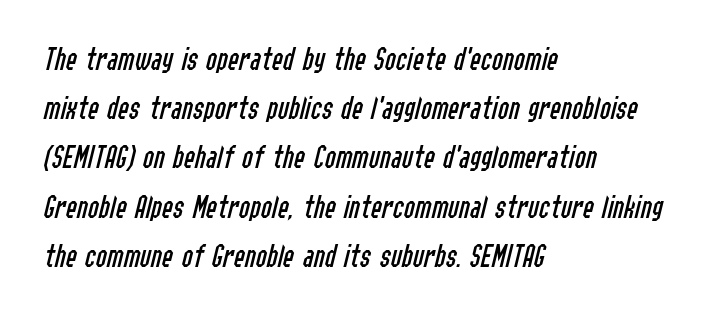
Q: Is the text bold? A: No.
Q: Is the text italic (slanted)? A: Yes, it leans right by about 14 degrees.
Q: Is the text underlined? A: No.
Q: How is the paragraph aligned? A: Left-aligned.
Q: Is the spacing between letters normal or unusually wide? A: Normal.
Q: Is the spacing between lines tight, normal or loose? A: Normal.
Q: Width (condensed, normal, or wide)? A: Condensed.
Q: Stroke contrast? A: Low.
Q: x-height? A: Medium.
Q: Monospaced? A: No.
